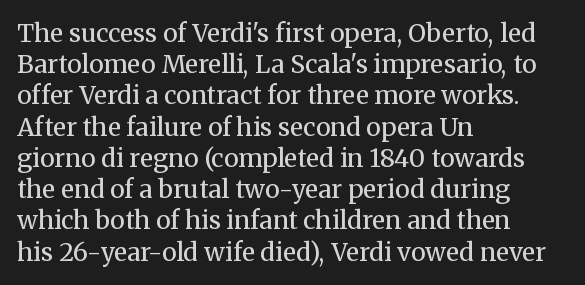
Spacing between characters is what you'd get straight out of the box. Ordinary non-slanted type is in use. The compositor pushed each line to the left boundary. Rows of type keep a routine distance in the vertical direction.
